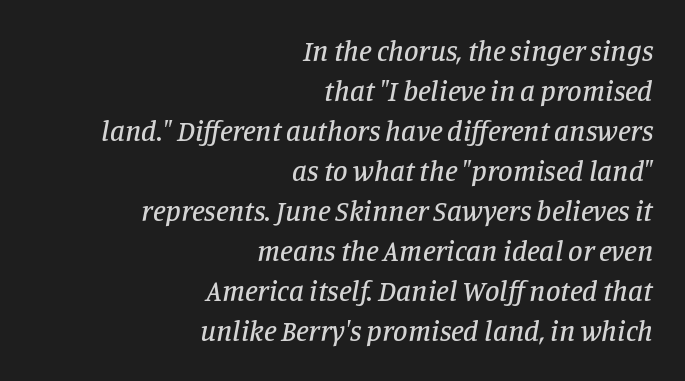
Q: Is the text italic (slanted)? A: Yes, it leans right by about 11 degrees.
Q: Is the typeface a serif or a sans-serif typeface? A: Serif.
Q: Is the text underlined? A: No.
Q: How is the paragraph aligned? A: Right-aligned.
Q: Is the spacing between letters normal or unusually wide? A: Normal.
Q: Is the spacing between lines tight, normal or loose? A: Normal.
Q: Width (condensed, normal, or wide)? A: Normal.
Q: Stroke contrast? A: Low.
Q: x-height? A: Large.
Q: Monospaced? A: No.
